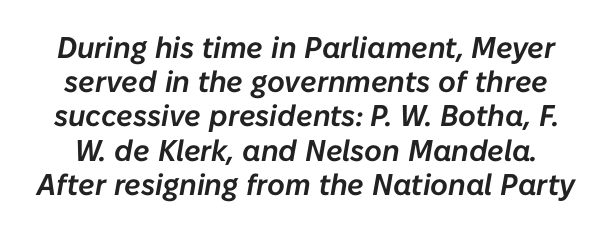
The image shows 30 px text type, italic (leaning right); set tight line spacing (1.14x), normal letter spacing, not underlined; low stroke contrast and a medium x-height.
